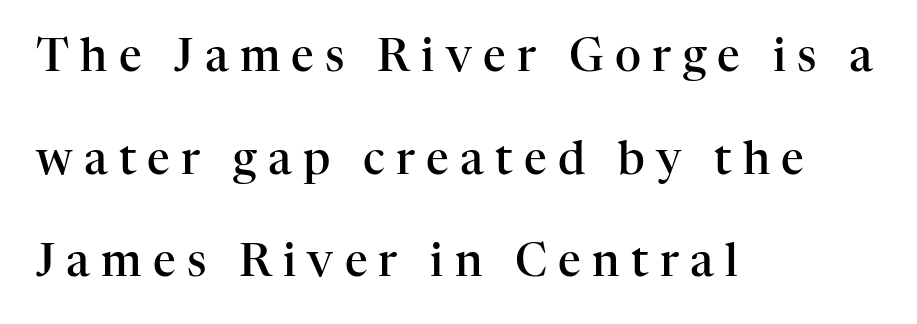
{"serif": "yes", "italic": "no", "bold": "semi", "weight": "semibold", "width": "normal", "stroke_contrast": "high", "x_height": "medium", "monospaced": "no", "underline": "no", "align": "left", "line_spacing": "loose", "line_spacing_ratio": 2.28, "letter_spacing": "wide", "letter_spacing_em": 0.25, "glyph_px": 45}
